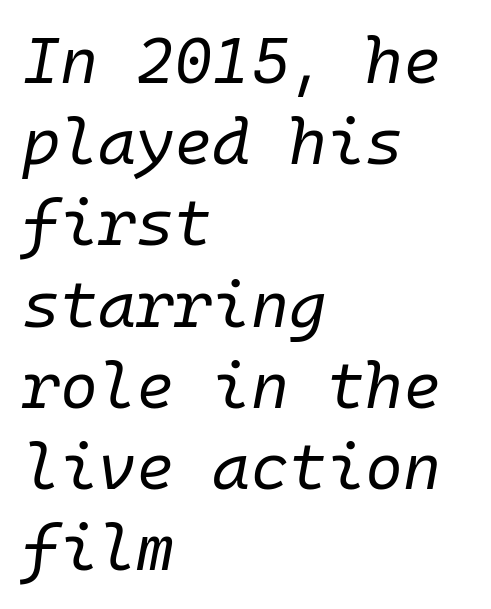
Quick note: italic. The passage shown is typed in a monospace face where columns stay perfectly aligned. Quick note: interline space is typical. Is this a heavy cut? Hardly; it is regular or lighter.
